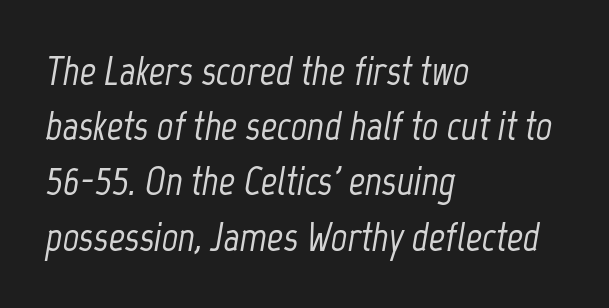
The text block is weighted toward the left margin, trailing off unevenly rightward. The letterforms sit shoulder to shoulder at normal distance. The vertical gap from one line to the next is medium. Do the characters align in a grid? No, the font is proportional.
